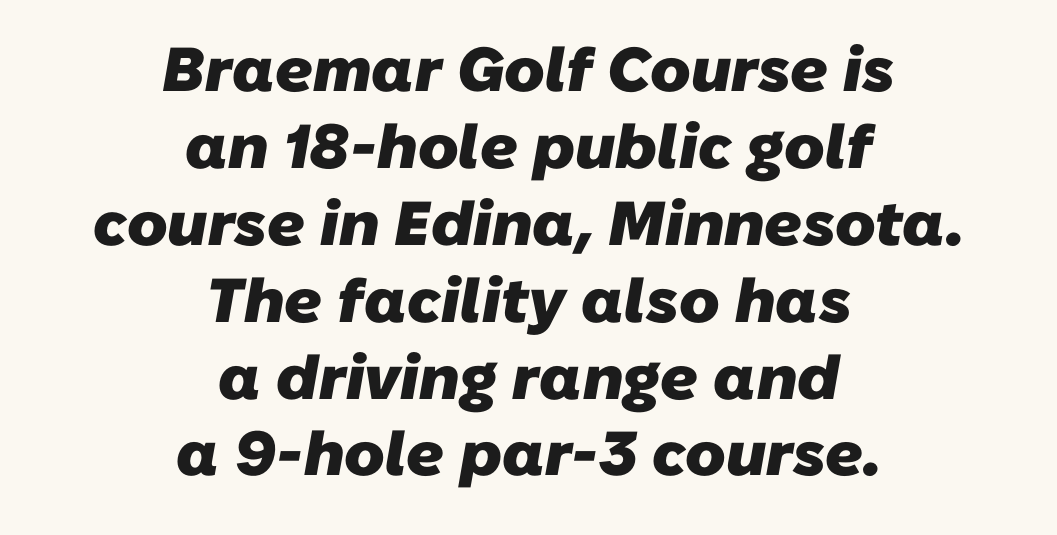
Q: Is the text bold? A: Yes.
Q: Is the typeface a serif or a sans-serif typeface? A: Sans-serif.
Q: Is the text underlined? A: No.
Q: How is the paragraph aligned? A: Centered.
Q: Is the spacing between letters normal or unusually wide? A: Normal.
Q: Width (condensed, normal, or wide)? A: Normal.
Q: Stroke contrast? A: Low.
Q: x-height? A: Medium.
Q: Monospaced? A: No.
